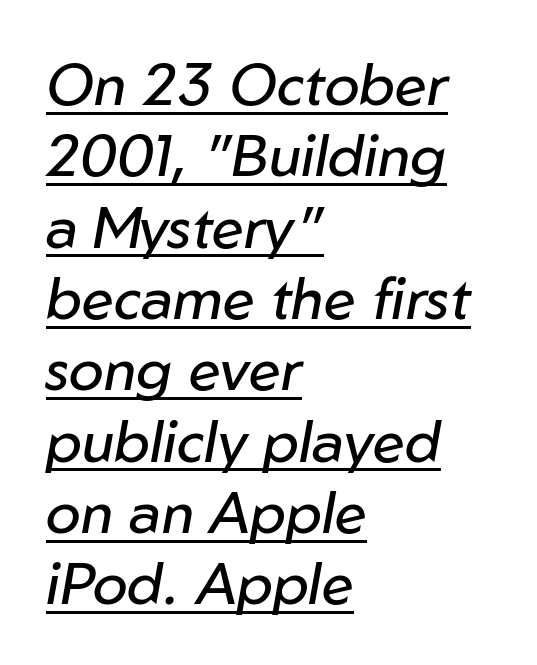
The image shows 58 px regular-weight type, italic (leaning right); set left-aligned, line spacing 1.23x, normal letter spacing, underlined; low stroke contrast and a medium x-height.
